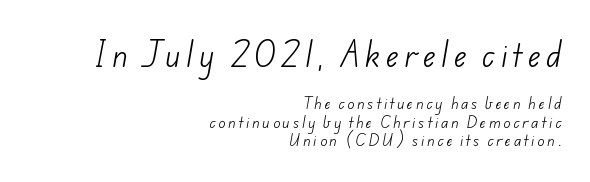
Q: Is the text bold? A: No.
Q: Is the typeface a serif or a sans-serif typeface? A: Sans-serif.
Q: Is the text underlined? A: No.
Q: How is the paragraph aligned? A: Right-aligned.
Q: Is the spacing between letters normal or unusually wide? A: Unusually wide.
Q: Is the spacing between lines tight, normal or loose? A: Normal.
Q: Which block of text is set in a larger size, the first (top) or the second (bottom)? A: The first (top) one.
Q: Width (condensed, normal, or wide)? A: Normal.
Q: Stroke contrast? A: Low.
Q: x-height? A: Small.
Q: Monospaced? A: No.
